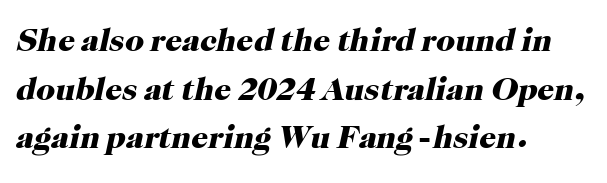
The image shows 33 px heavy serif type, italic (leaning right); set left-aligned, normal line spacing (1.47x), normal letter spacing, not underlined; high stroke contrast and a medium x-height.
